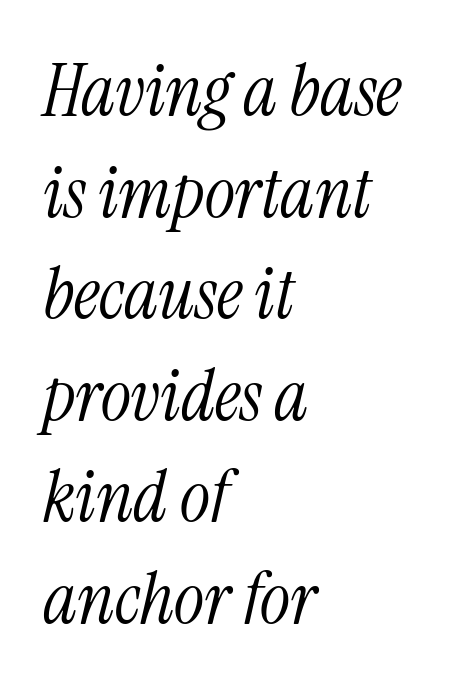
On a weight scale, this lands at 450 or below. A typesetter would mark this as italic. This rendering employs a face with finishing strokes, i.e., a serif. This block has exactly the height ordinary leading produces. Reading down the block, your eye returns to a fixed left position each line.
